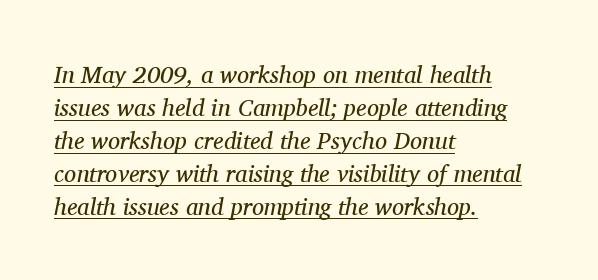
{"italic": "yes", "lean": "right", "slant_degrees": 11, "bold": "no", "underline": "yes", "align": "left", "line_spacing": "normal", "line_spacing_ratio": 1.37, "letter_spacing": "normal", "letter_spacing_em": 0.0, "glyph_px": 24}
